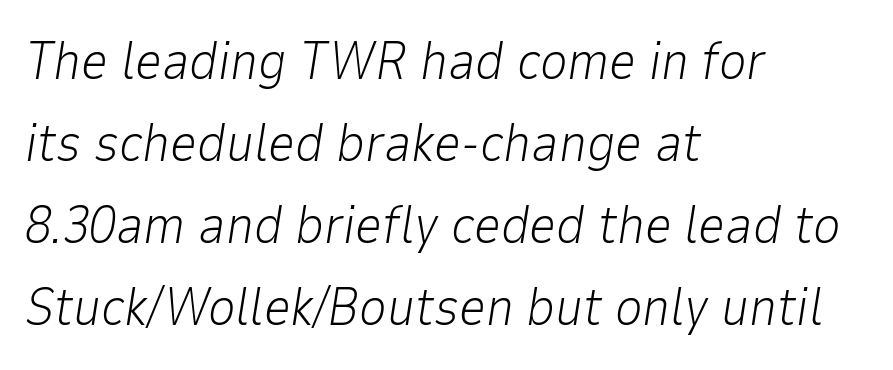
A typesetter would call this leading conventional body-copy spacing. You could not count columns in this text — the font is proportionally spaced. The string is rendered with underlining switched off. Yep, that's italic — everything's leaning. Characters follow at the spacing the type designer built in.
